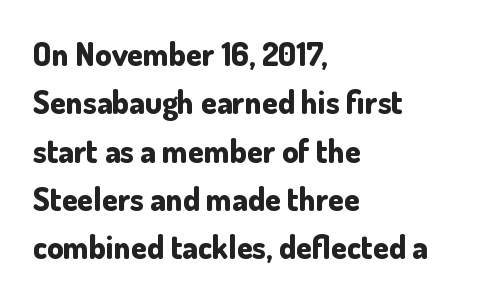
In CSS terms this would be text-align: left. What weight is shown? A full bold with thick strokes. The letterforms sit shoulder to shoulder at normal distance. Is this a sans? Yes — the strokes have no serifs. These lines are rendered in a variable-pitch font. The rendering uses a moderate line-height, typical for paragraphs.
